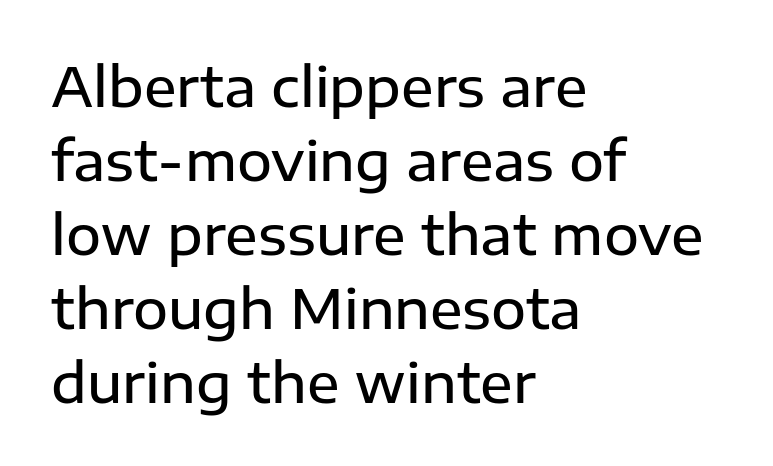
No extra tracking has been applied to these lines. This is the in-between weight designers call semibold or demi. Looks like regular typesetting: each glyph gets only the width it needs. Does the type have serifs? No, each stem ends abruptly.
